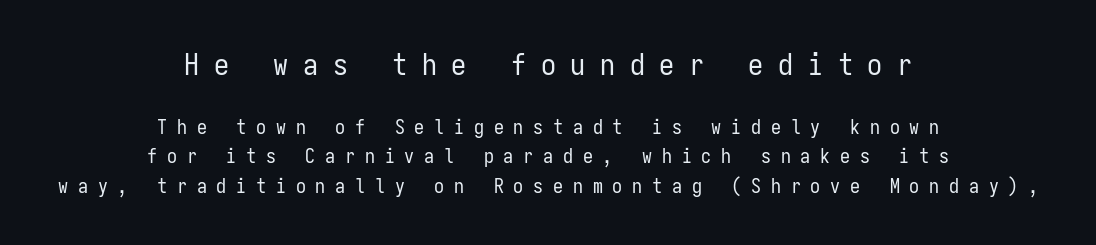
Substantial extra tracking has been applied to these lines. Each letter, wide or thin by design, is forced into the same width here. The letters carry no serifs — their stems end cleanly without finishing strokes. The area under the type is left untouched.
